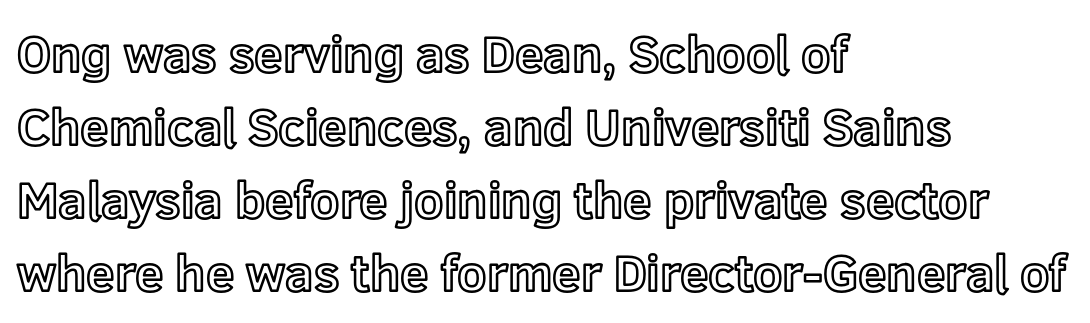
One glance says typical: line gaps are just what's usual. Where is the straight margin? On the left. Underlining? Definitely not there. Italic: no, the glyphs are upright roman. Short note: letters normally spaced. This sample has the flowing, uneven cadence of proportional lettering.
